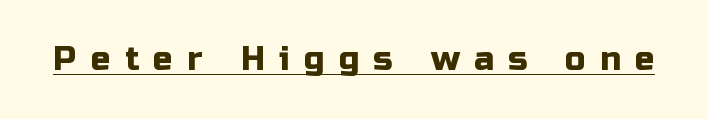
The image shows 33 px sans-serif type, upright; set unusually wide letter spacing (+0.43 em), underlined; low stroke contrast and a medium x-height.
